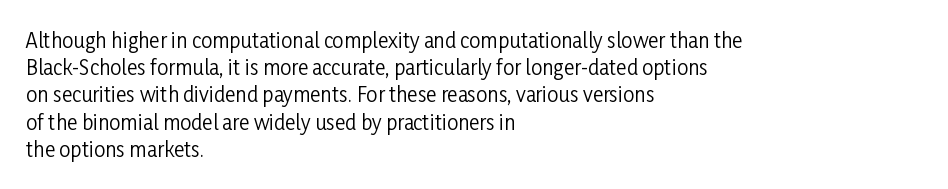
Q: Is the text bold? A: No.
Q: Is the text italic (slanted)? A: No, it is upright.
Q: Is the text underlined? A: No.
Q: How is the paragraph aligned? A: Left-aligned.
Q: Is the spacing between letters normal or unusually wide? A: Normal.
Q: Is the spacing between lines tight, normal or loose? A: Normal.
